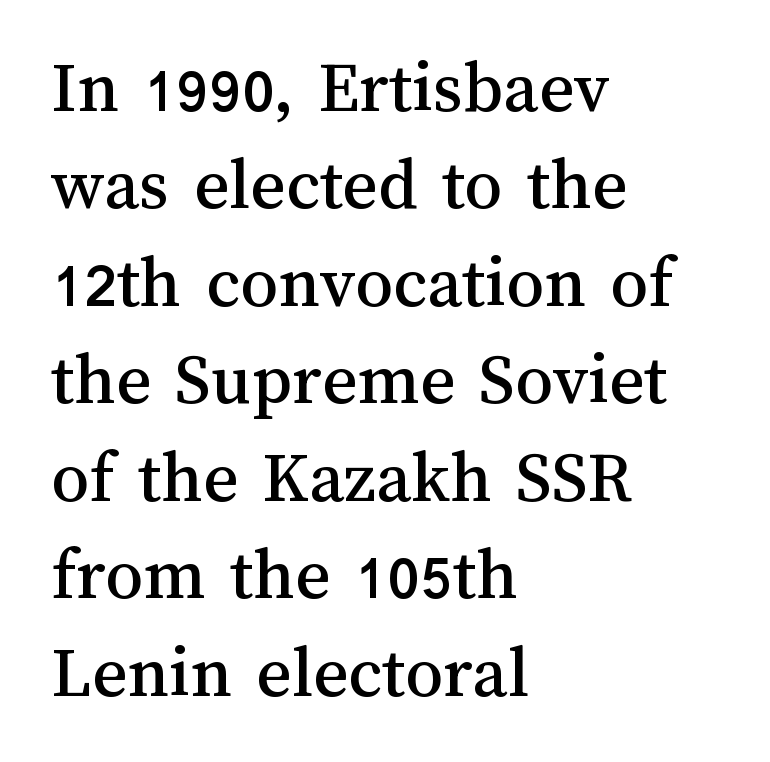
Looks like regular typesetting: each glyph gets only the width it needs. The passage shown has conventional tracking throughout. The space directly below the letters is spotless. Notice how the passage keeps a crisp vertical edge on the left only. Notice how descenders clear the ascenders below comfortably — that's standard leading. Is there any slant? The stems are plumb.
